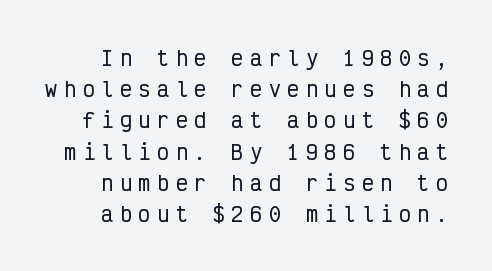
Q: Is the text italic (slanted)? A: No, it is upright.
Q: Is the text underlined? A: No.
Q: Is the spacing between letters normal or unusually wide? A: Unusually wide.
Q: Is the spacing between lines tight, normal or loose? A: Normal.
